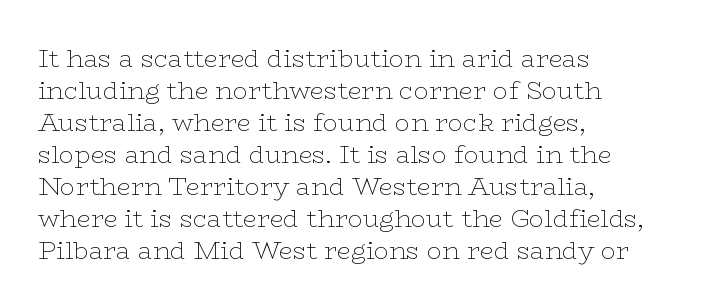
Glance below the letters and you will spot only blank space. The weight tops out at a normal text grade. Teacher's note: observe the even left margin — that is flush-left alignment. Interline gaps are of average width in this sample. In terms of posture, this sample is upright.
